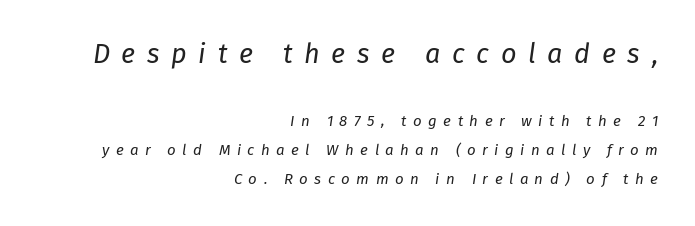
The image shows 27 px text type, italic (leaning right); set right-aligned, loose line spacing (1.94x), unusually wide letter spacing (+0.43 em), not underlined; the first (top) block is 1.8x larger.
